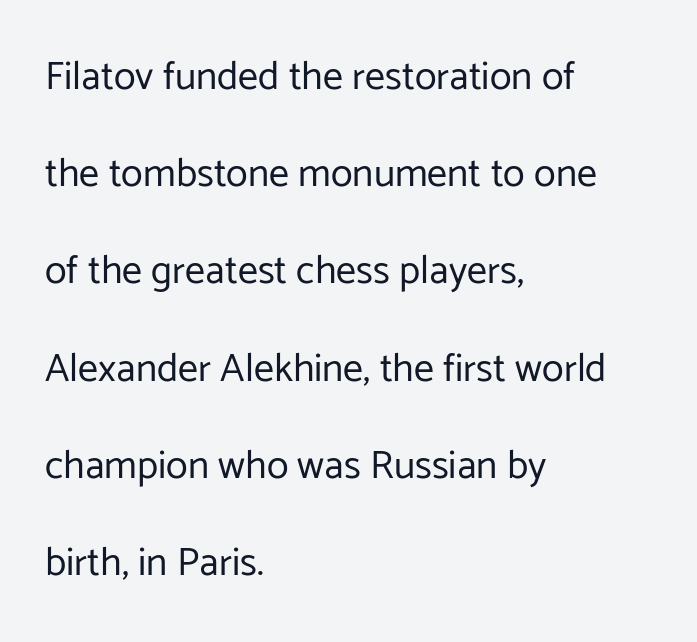
A quiet, ordinary-to-light weight characterises the typeface. Tracking here is standard; glyphs follow each other at the usual distance. The ragged edge is on the right, which tells us the setting is flush left. Are there feet on the stems? There aren't — it's a sans.
